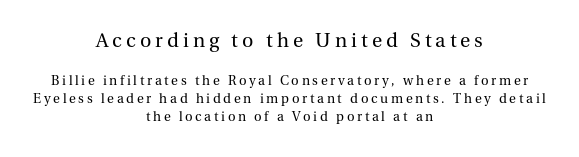
The image shows 21 px text type, upright; set centered, normal line spacing (1.27x), not underlined; the first (top) block is 1.5x larger.
